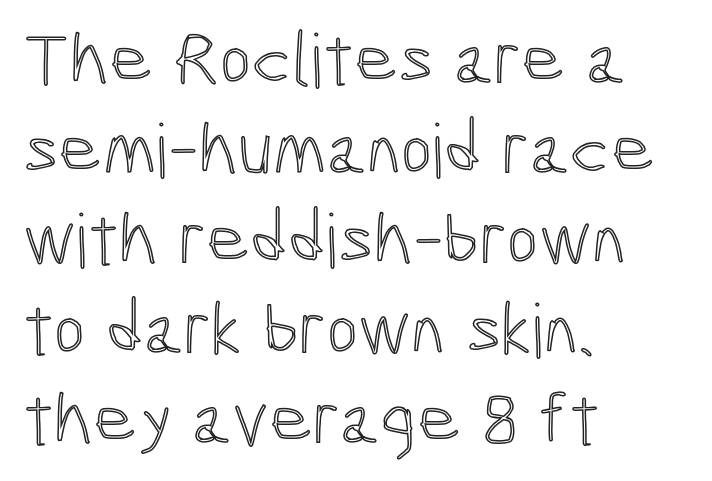
Q: Is the text italic (slanted)? A: No, it is upright.
Q: Is the text underlined? A: No.
Q: How is the paragraph aligned? A: Left-aligned.
Q: Is the spacing between letters normal or unusually wide? A: Normal.
Q: Width (condensed, normal, or wide)? A: Condensed.
Q: x-height? A: Medium.
Q: Monospaced? A: No.
